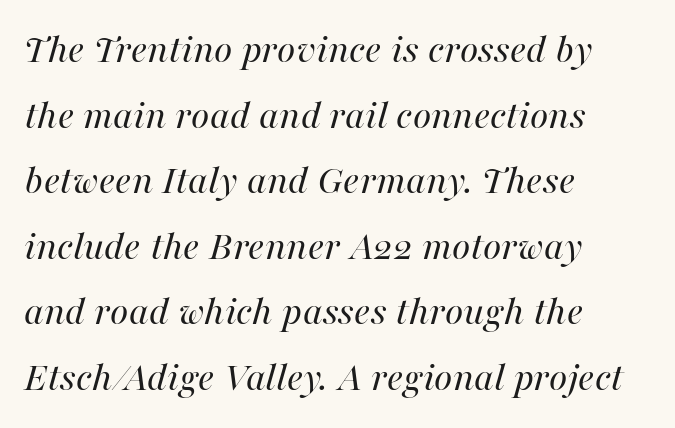
{"italic": "yes", "lean": "right", "slant_degrees": 16, "bold": "no", "weight": "regular", "width": "normal", "stroke_contrast": "high", "x_height": "medium", "monospaced": "no", "underline": "no", "align": "left", "line_spacing": "normal", "line_spacing_ratio": 1.56, "letter_spacing": "normal", "letter_spacing_em": 0.0, "glyph_px": 42}
